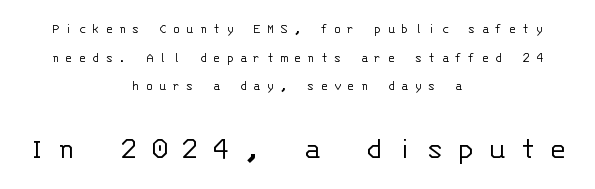
Q: Is the text bold? A: No.
Q: Is the text italic (slanted)? A: No, it is upright.
Q: Is the typeface a serif or a sans-serif typeface? A: Sans-serif.
Q: Is the text underlined? A: No.
Q: How is the paragraph aligned? A: Centered.
Q: Is the spacing between letters normal or unusually wide? A: Unusually wide.
Q: Is the spacing between lines tight, normal or loose? A: Loose.
Q: Which block of text is set in a larger size, the first (top) or the second (bottom)? A: The second (bottom) one.
Q: Width (condensed, normal, or wide)? A: Normal.
Q: Stroke contrast? A: Low.
Q: x-height? A: Large.
Q: Monospaced? A: Yes.
